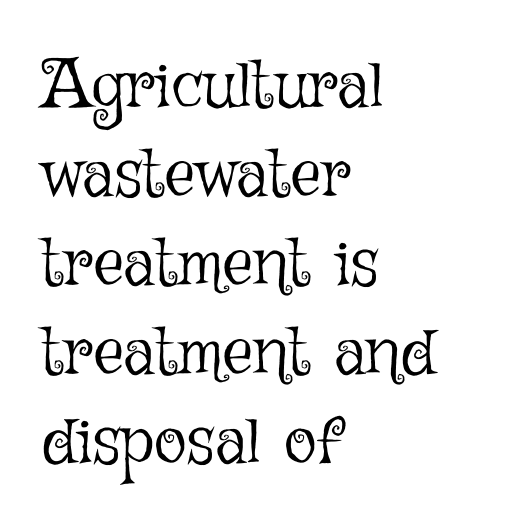
{"italic": "no", "bold": "no", "weight": "light", "width": "normal", "stroke_contrast": "low", "x_height": "medium", "monospaced": "no", "underline": "no", "align": "left", "line_spacing": "normal", "line_spacing_ratio": 1.31, "letter_spacing": "normal", "letter_spacing_em": 0.0, "glyph_px": 68}
